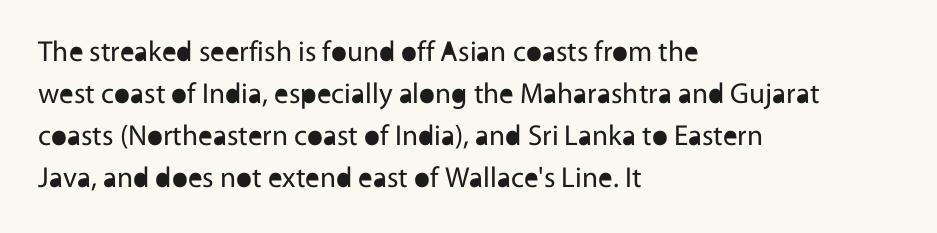
Ink coverage per letter is moderate at most. Vertical spacing — default. Just letters on the line, the space beneath them empty. Words appear dense and cohesive because spacing is normal. Do the characters align in a grid? No, the font is proportional. The type sits square on the baseline with zero lean.
